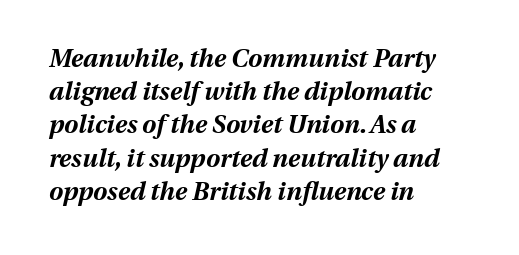
There's an unmistakable incline to the writing here. Pretty heavy lettering here — definitely bold. Honestly, there is no underline to notice here at all. Quick note: interline space is typical. The face used here is rendered with its standard letterfit. These lines stack with their left ends in a neat column.
